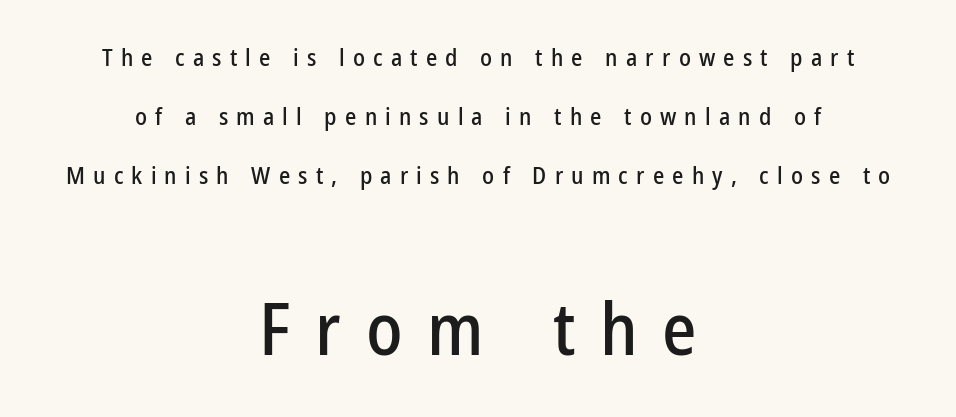
What stands out about the letter spacing? Its width — letters are far apart. Does the bottom block carry the larger type? Yes, it does. Summary of vertical rhythm: relaxed, with wide interline spacing. Every character sits straight up, as roman type does. A typesetter would call this proportional, since set widths differ per character. The typesetter chose a symmetrical, centered arrangement here.
